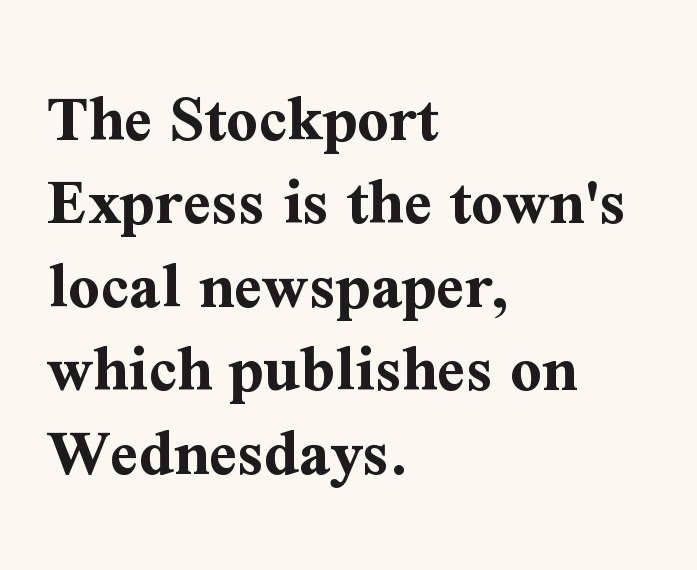
{"serif": "yes", "italic": "no", "bold": "yes", "weight": "bold", "width": "normal", "stroke_contrast": "medium", "x_height": "medium", "monospaced": "no", "underline": "no", "align": "left", "line_spacing_ratio": 1.21, "letter_spacing": "normal", "letter_spacing_em": 0.0, "glyph_px": 69}
